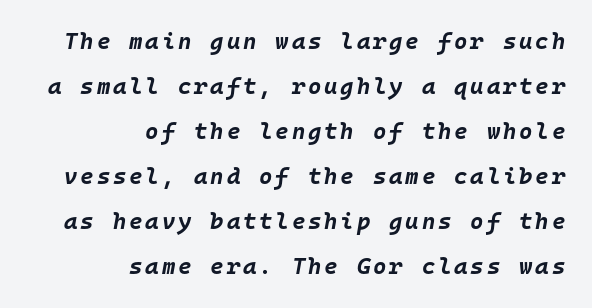
{"italic": "yes", "lean": "right", "slant_degrees": 10, "bold": "yes", "underline": "no", "align": "right", "line_spacing": "loose", "line_spacing_ratio": 1.96, "glyph_px": 23}
